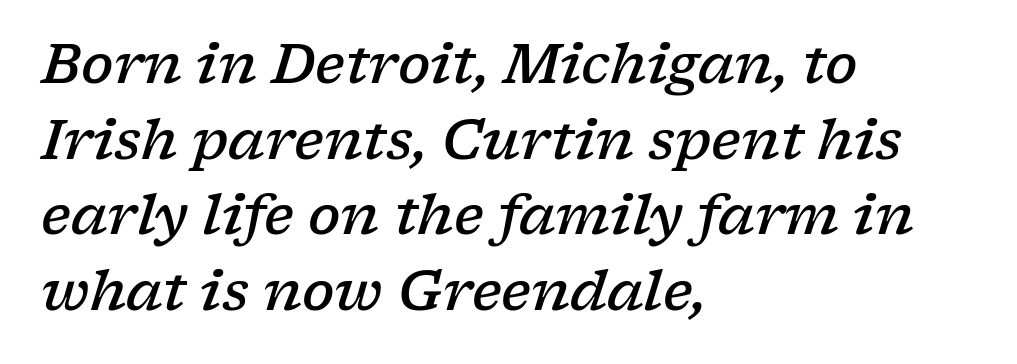
Q: Is the text bold? A: Semi-bold.
Q: Is the text italic (slanted)? A: Yes, it leans right by about 17 degrees.
Q: Is the typeface a serif or a sans-serif typeface? A: Serif.
Q: Is the text underlined? A: No.
Q: How is the paragraph aligned? A: Left-aligned.
Q: Is the spacing between letters normal or unusually wide? A: Normal.
Q: Is the spacing between lines tight, normal or loose? A: Normal.
Q: Width (condensed, normal, or wide)? A: Wide.
Q: Stroke contrast? A: Low.
Q: x-height? A: Medium.
Q: Monospaced? A: No.
